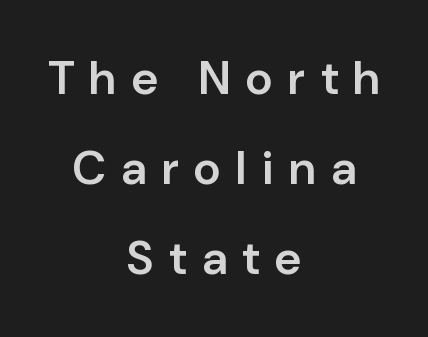
The image shows 47 px semibold sans-serif type, upright; set centered, loose line spacing (1.92x), unusually wide letter spacing (+0.33 em), not underlined; low stroke contrast and a medium x-height.
